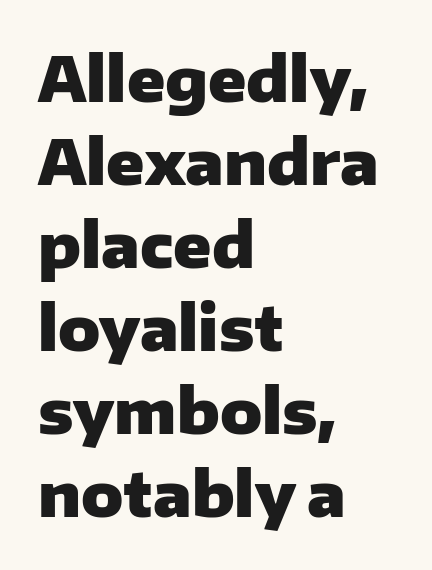
The image shows 62 px heavy sans-serif type, upright; set left-aligned, normal line spacing (1.34x), normal letter spacing, not underlined; low stroke contrast and a medium x-height.
